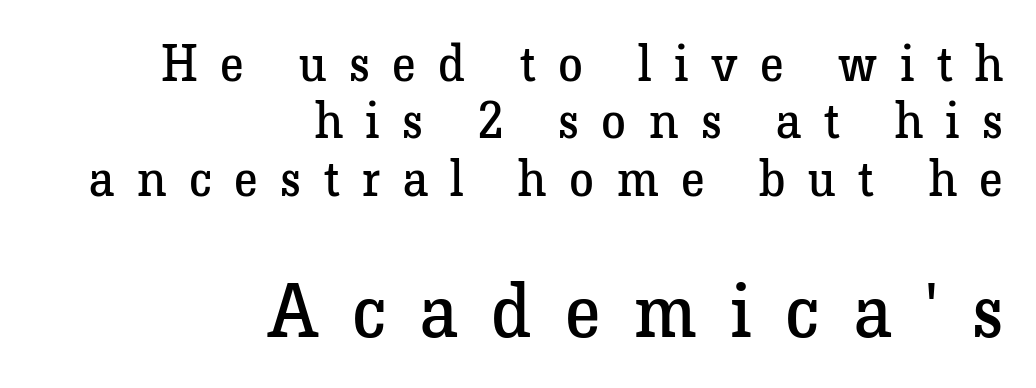
The image shows 75 px regular-weight serif type, upright; set right-aligned, tight line spacing (1.15x), unusually wide letter spacing (+0.45 em), not underlined; the second (bottom) block is 1.5x larger; low stroke contrast and a medium x-height.
